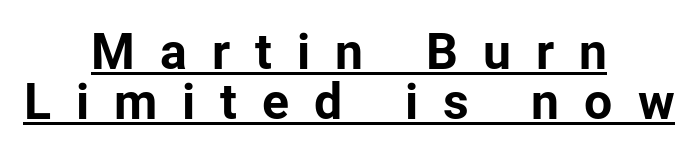
{"serif": "no", "italic": "no", "bold": "yes", "weight": "bold", "width": "normal", "stroke_contrast": "low", "x_height": "medium", "monospaced": "no", "underline": "yes", "align": "center", "line_spacing": "tight", "line_spacing_ratio": 1.01, "letter_spacing": "wide", "letter_spacing_em": 0.5, "glyph_px": 50}
